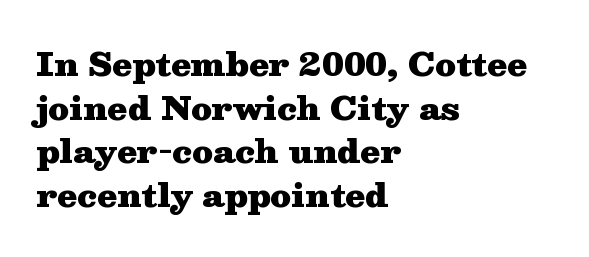
Q: Is the text bold? A: Yes.
Q: Is the text italic (slanted)? A: No, it is upright.
Q: Is the typeface a serif or a sans-serif typeface? A: Serif.
Q: Is the text underlined? A: No.
Q: How is the paragraph aligned? A: Left-aligned.
Q: Is the spacing between letters normal or unusually wide? A: Normal.
Q: Is the spacing between lines tight, normal or loose? A: Normal.
Q: Width (condensed, normal, or wide)? A: Wide.
Q: Stroke contrast? A: Medium.
Q: x-height? A: Medium.
Q: Monospaced? A: No.
